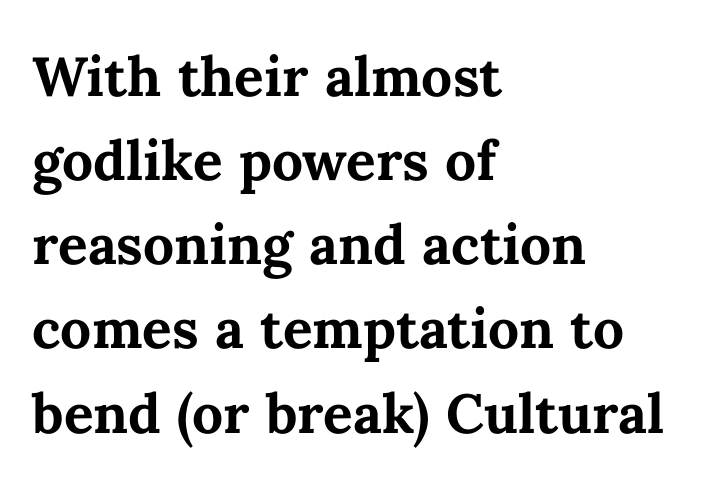
In terms of weight, the rendering is a true, heavy bold. Characters follow at the spacing the type designer built in. Every character sits straight up, as roman type does. The passage shown is typed in a proportional face where columns would drift.
